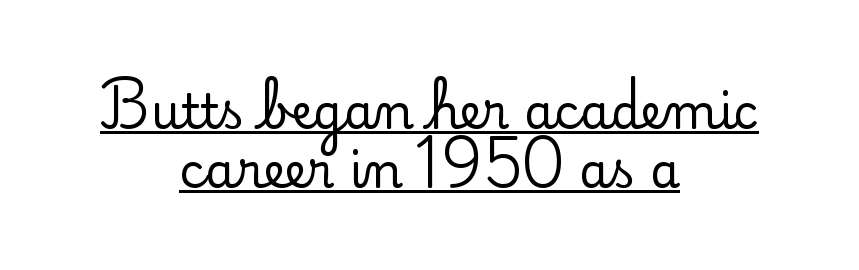
{"serif": "yes", "italic": "no", "width": "normal", "stroke_contrast": "low", "x_height": "small", "monospaced": "no", "underline": "yes", "align": "center", "line_spacing_ratio": 1.22, "letter_spacing": "normal", "letter_spacing_em": 0.0, "glyph_px": 48}
